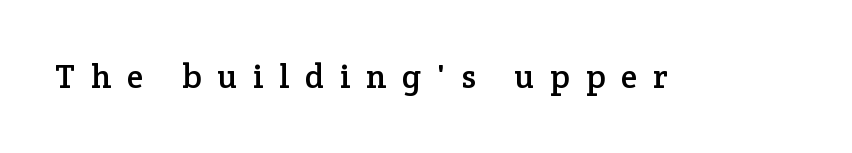
{"serif": "yes", "italic": "no", "width": "normal", "stroke_contrast": "low", "x_height": "medium", "monospaced": "no", "underline": "no", "letter_spacing": "wide", "letter_spacing_em": 0.49, "glyph_px": 33}
